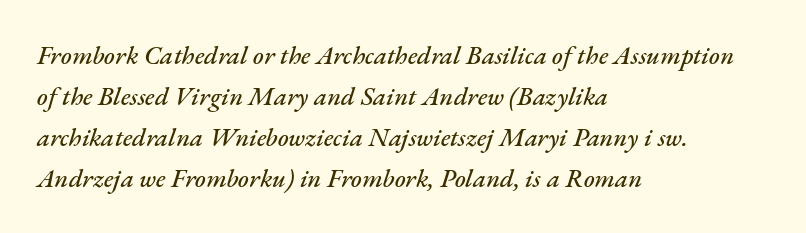
Q: Is the text italic (slanted)? A: Yes, it leans right by about 17 degrees.
Q: Is the text underlined? A: No.
Q: How is the paragraph aligned? A: Left-aligned.
Q: Is the spacing between letters normal or unusually wide? A: Normal.
Q: Is the spacing between lines tight, normal or loose? A: Normal.
